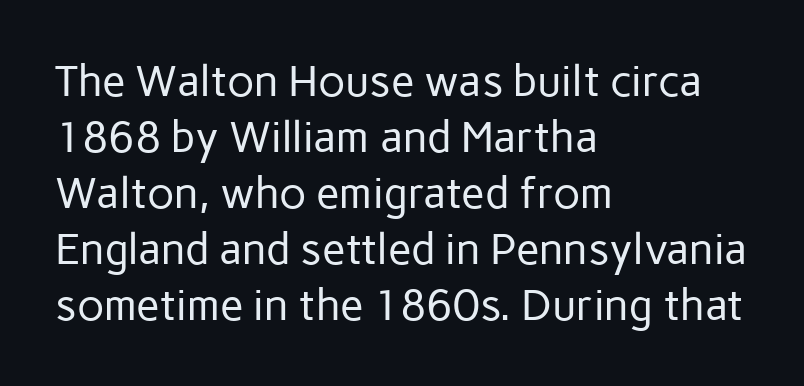
The words here are not underlined. A typesetter would mark this as roman, not italic. The letters sit at their default tracking, neither squeezed nor spread. Typeset ragged right — the left edge is the straight one. The letters advance in unequal steps, a hallmark of proportional type. Font category for this specimen: sans-serif.
